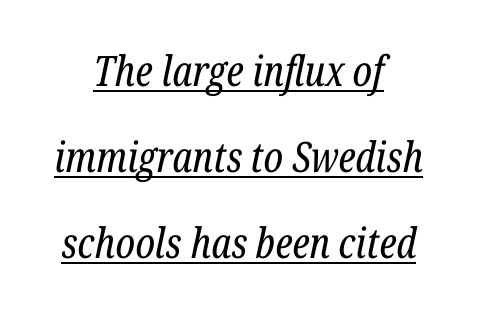
The image shows 42 px regular-weight, condensed serif type, italic (leaning right); set centered, loose line spacing (2.05x), normal letter spacing, underlined; low stroke contrast and a medium x-height.
